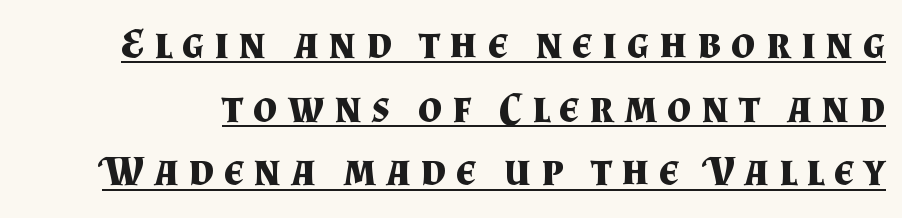
The image shows 43 px bold serif type, upright; set normal line spacing (1.48x), unusually wide letter spacing (+0.23 em), underlined; medium stroke contrast and a small x-height.
